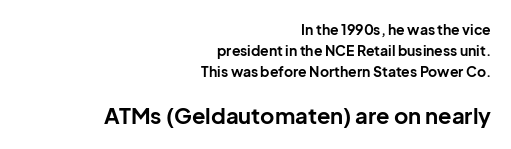
{"italic": "no", "bold": "yes", "underline": "no", "align": "right", "line_spacing": "normal", "line_spacing_ratio": 1.5, "letter_spacing": "normal", "letter_spacing_em": 0.0, "larger_block": "second", "size_ratio": 1.57, "glyph_px": 22}
